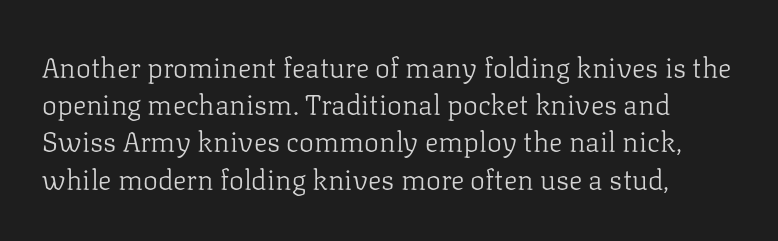
The letters advance in unequal steps, a hallmark of proportional type. No extra tracking has been applied to these lines. Compared with a typical body face, this is equally light or lighter still. Ordinary non-slanted type is in use. Any mark beneath the type? The region is blank. Quick note: interline space is typical.
